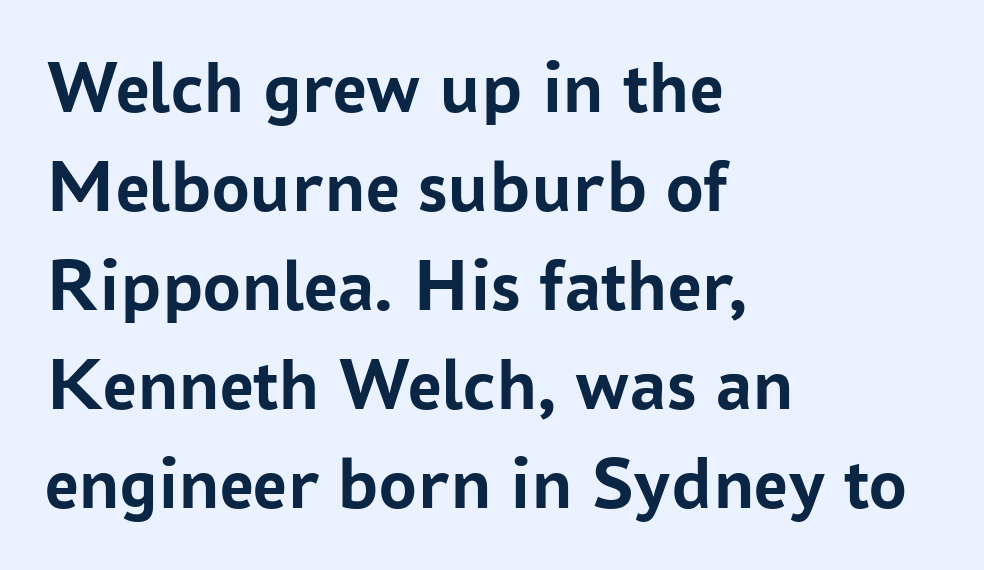
{"serif": "no", "italic": "no", "bold": "yes", "weight": "semibold", "width": "normal", "stroke_contrast": "low", "x_height": "medium", "monospaced": "no", "underline": "no", "align": "left", "line_spacing": "normal", "line_spacing_ratio": 1.32, "letter_spacing": "normal", "letter_spacing_em": 0.0, "glyph_px": 75}
